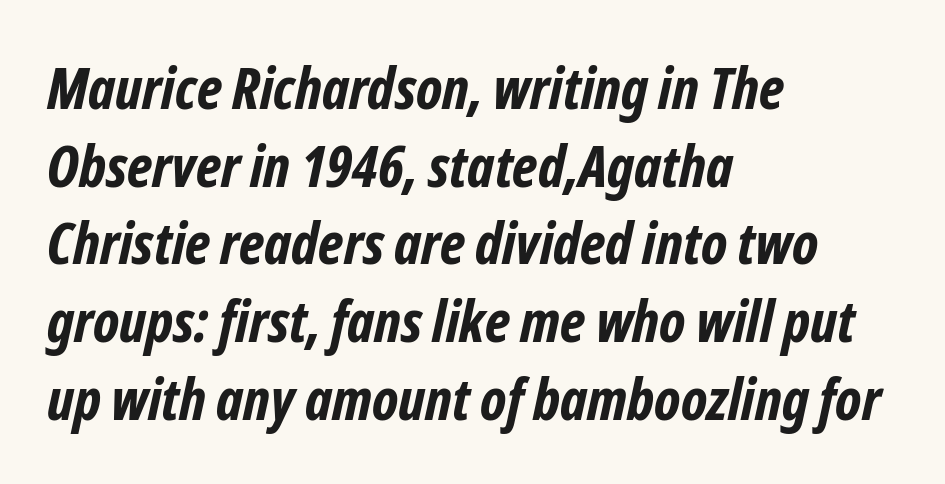
Q: Is the text bold? A: Yes.
Q: Is the typeface a serif or a sans-serif typeface? A: Sans-serif.
Q: Is the text underlined? A: No.
Q: How is the paragraph aligned? A: Left-aligned.
Q: Is the spacing between letters normal or unusually wide? A: Normal.
Q: Is the spacing between lines tight, normal or loose? A: Normal.
Q: Width (condensed, normal, or wide)? A: Condensed.
Q: Stroke contrast? A: Low.
Q: x-height? A: Medium.
Q: Monospaced? A: No.
